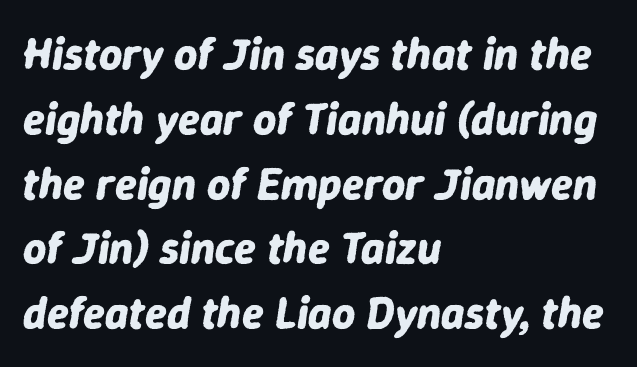
Q: Is the text bold? A: Yes.
Q: Is the text italic (slanted)? A: Yes, it leans right by about 9 degrees.
Q: Is the text underlined? A: No.
Q: How is the paragraph aligned? A: Left-aligned.
Q: Is the spacing between letters normal or unusually wide? A: Normal.
Q: Is the spacing between lines tight, normal or loose? A: Normal.
Q: Width (condensed, normal, or wide)? A: Normal.
Q: Stroke contrast? A: Low.
Q: x-height? A: Medium.
Q: Monospaced? A: No.
